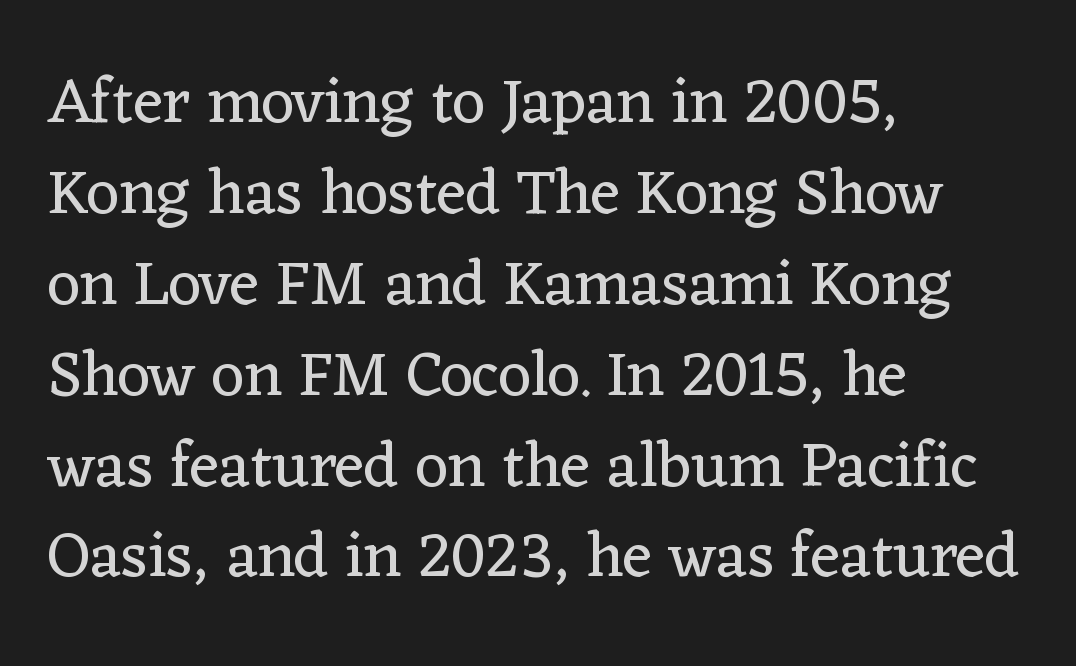
The image shows 64 px regular-weight serif type, upright; set left-aligned, normal line spacing (1.42x), normal letter spacing, not underlined; low stroke contrast and a medium x-height.
